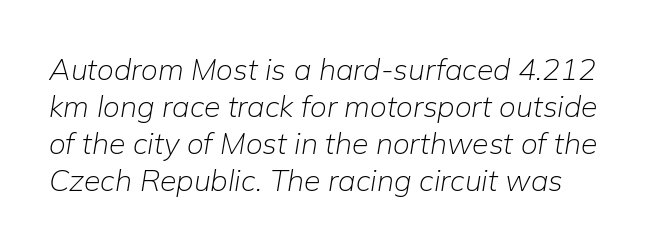
A typesetter would call this zero additional tracking. The passage shown is typed in a proportional face where columns would drift. The string is rendered with underlining switched off. Every character sits at an angle, as italics do.
